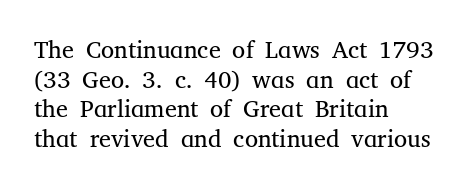
Words appear dense and cohesive because spacing is normal. Stem width sits at or under what a default text font uses. Honestly, there is no underline to notice here at all. The lettering stays uniformly vertical, giving the passage a roman look.
